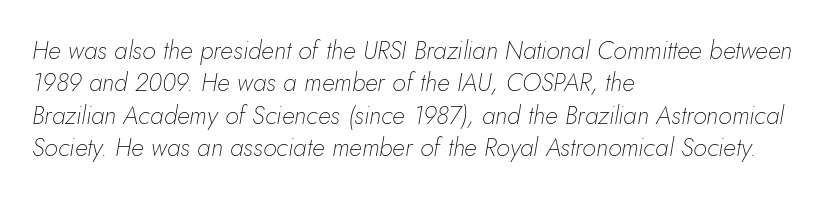
Q: Is the text bold? A: No.
Q: Is the text italic (slanted)? A: Yes, it leans right by about 5 degrees.
Q: Is the text underlined? A: No.
Q: How is the paragraph aligned? A: Left-aligned.
Q: Is the spacing between letters normal or unusually wide? A: Normal.
Q: Is the spacing between lines tight, normal or loose? A: Normal.
